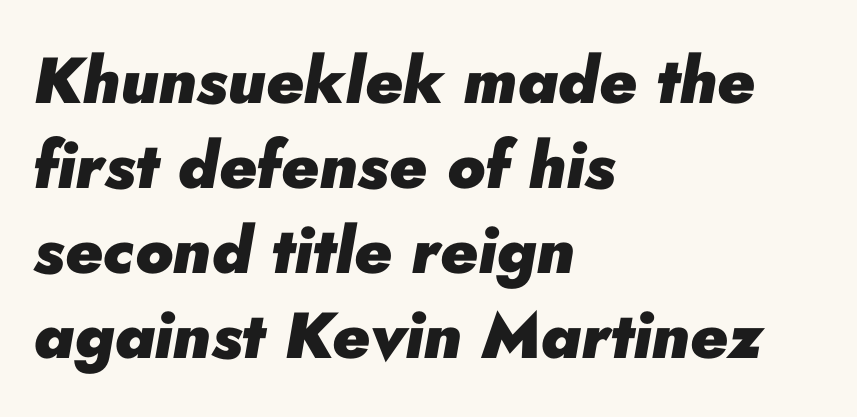
Note the varied advance widths — an 'i' is clearly narrower than an 'm'. No extra tracking has been applied to these lines. These lines carry a lot of weight — the face is fully bold. A bare baseline throughout the passage. When letters slant like this, we call the style italic.
